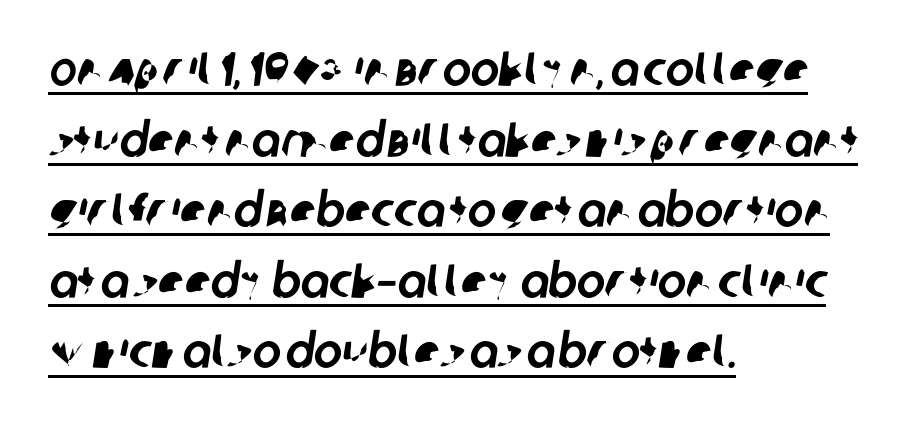
Q: Is the typeface a serif or a sans-serif typeface? A: Sans-serif.
Q: Is the text underlined? A: Yes.
Q: How is the paragraph aligned? A: Left-aligned.
Q: Is the spacing between letters normal or unusually wide? A: Normal.
Q: Is the spacing between lines tight, normal or loose? A: Normal.
Q: Width (condensed, normal, or wide)? A: Normal.
Q: Stroke contrast? A: Low.
Q: x-height? A: Large.
Q: Monospaced? A: No.
